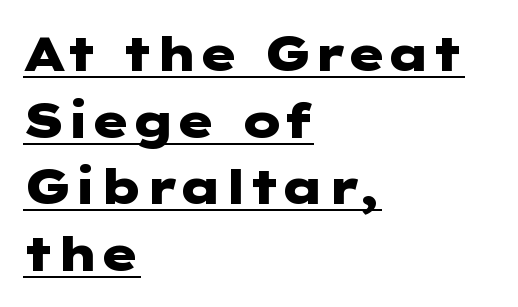
Q: Is the text bold? A: Yes.
Q: Is the text italic (slanted)? A: No, it is upright.
Q: Is the typeface a serif or a sans-serif typeface? A: Sans-serif.
Q: Is the text underlined? A: Yes.
Q: How is the paragraph aligned? A: Left-aligned.
Q: Is the spacing between letters normal or unusually wide? A: Normal.
Q: Is the spacing between lines tight, normal or loose? A: Normal.
Q: Width (condensed, normal, or wide)? A: Wide.
Q: Stroke contrast? A: Low.
Q: x-height? A: Medium.
